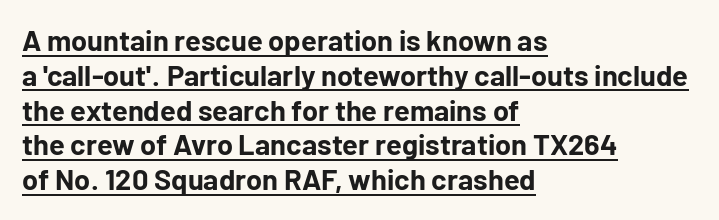
Is there any slant? The stems are plumb. Examine the stroke ends and you'll find no serifs. Does a line run under the words? Yes, clearly. In CSS terms this would be text-align: left.
